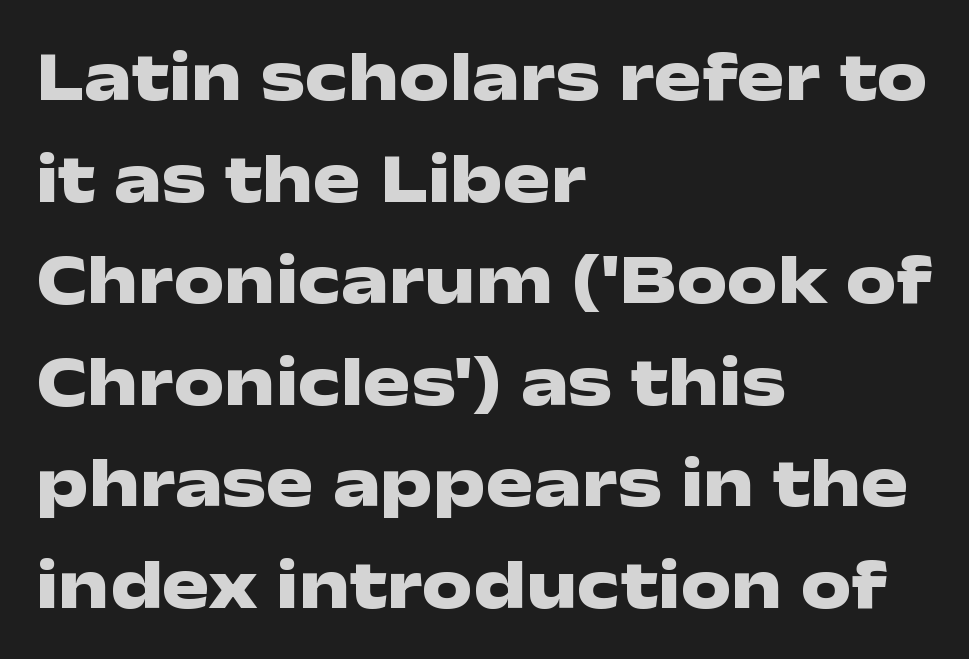
{"serif": "no", "italic": "no", "bold": "yes", "weight": "heavy", "width": "wide", "stroke_contrast": "low", "x_height": "medium", "monospaced": "no", "underline": "no", "align": "left", "line_spacing": "normal", "line_spacing_ratio": 1.43, "letter_spacing": "normal", "letter_spacing_em": 0.0, "glyph_px": 71}
